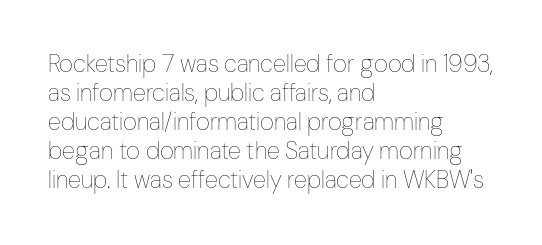
Q: Is the text bold? A: No.
Q: Is the text italic (slanted)? A: No, it is upright.
Q: Is the text underlined? A: No.
Q: How is the paragraph aligned? A: Left-aligned.
Q: Is the spacing between letters normal or unusually wide? A: Normal.
